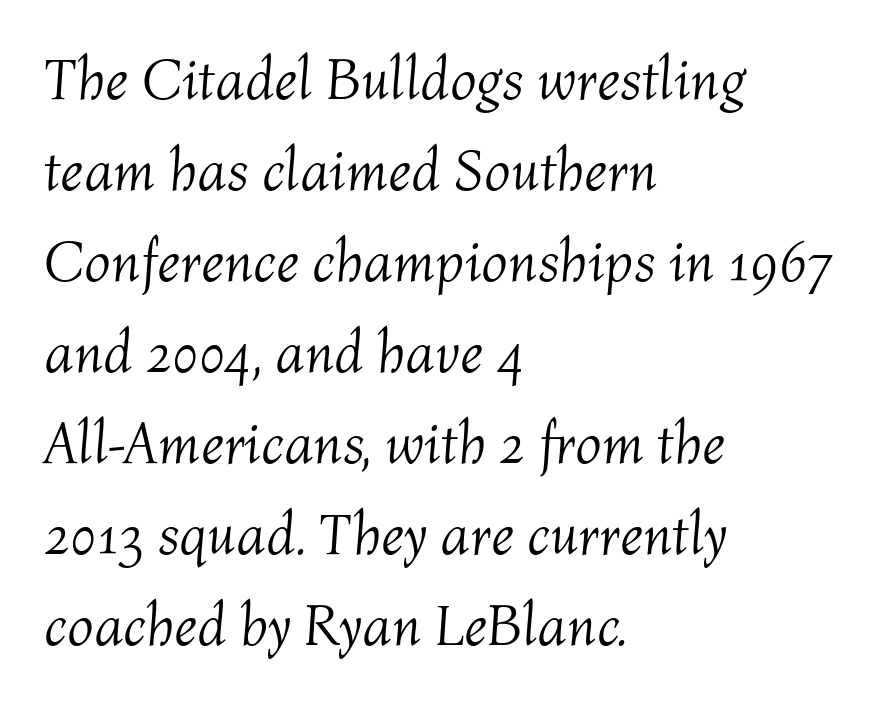
Q: Is the text bold? A: No.
Q: Is the text italic (slanted)? A: Yes, it leans right by about 4 degrees.
Q: Is the text underlined? A: No.
Q: How is the paragraph aligned? A: Left-aligned.
Q: Is the spacing between letters normal or unusually wide? A: Normal.
Q: Is the spacing between lines tight, normal or loose? A: Normal.
Q: Width (condensed, normal, or wide)? A: Normal.
Q: Stroke contrast? A: Medium.
Q: x-height? A: Medium.
Q: Monospaced? A: No.
